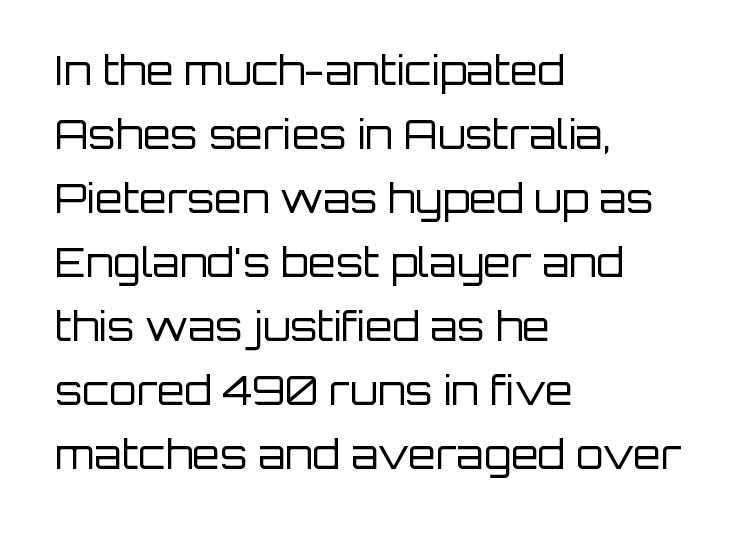
Q: Is the text bold? A: No.
Q: Is the text italic (slanted)? A: No, it is upright.
Q: Is the typeface a serif or a sans-serif typeface? A: Sans-serif.
Q: Is the text underlined? A: No.
Q: How is the paragraph aligned? A: Left-aligned.
Q: Is the spacing between letters normal or unusually wide? A: Normal.
Q: Is the spacing between lines tight, normal or loose? A: Normal.
Q: Width (condensed, normal, or wide)? A: Normal.
Q: Stroke contrast? A: Low.
Q: x-height? A: Large.
Q: Monospaced? A: No.
